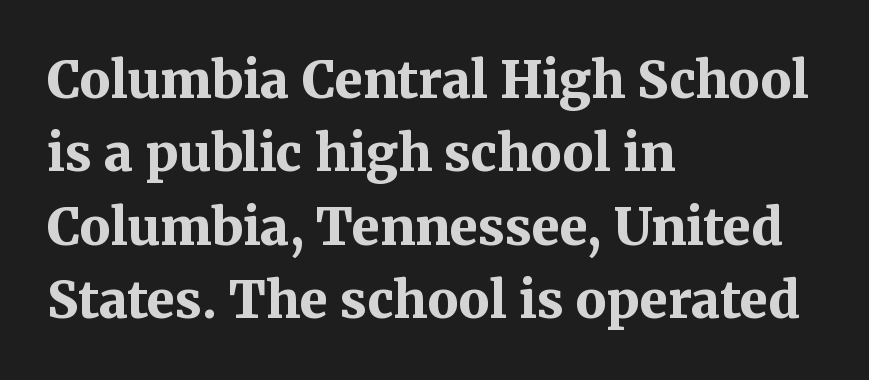
The typeface chosen for these lines features serifs. You'd pick this weight for a headline — it's a proper bold. Here the designer chose a conventional face with non-uniform glyph widths. Reading down the column, the eye jumps a familiar distance to each next line. Casual observation: everything's shoved over to the left. The area under the type is left untouched.
